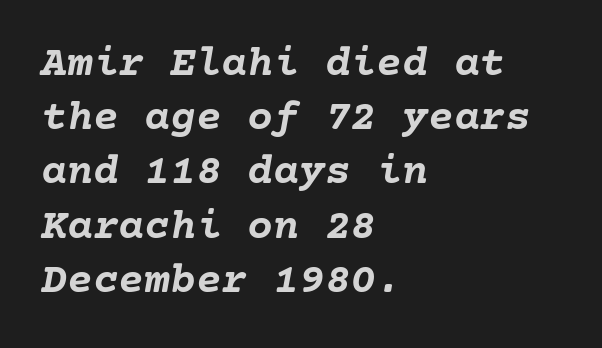
Compared with an ordinary text face, these strokes are far heavier — a full bold. Each new line begins a customary step beneath the previous one. This sample is left-justified, so line endings fall wherever the words run out. Lines of text with bare space underneath.
